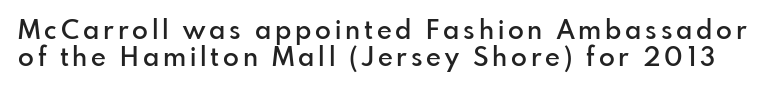
The image shows 26 px text type, upright; set tight line spacing (1.02x), not underlined.
